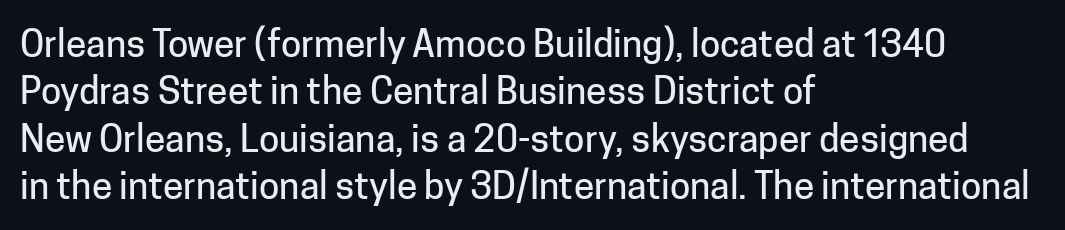
Q: Is the text italic (slanted)? A: No, it is upright.
Q: Is the typeface a serif or a sans-serif typeface? A: Sans-serif.
Q: Is the text underlined? A: No.
Q: How is the paragraph aligned? A: Left-aligned.
Q: Is the spacing between letters normal or unusually wide? A: Normal.
Q: Is the spacing between lines tight, normal or loose? A: Normal.
Q: Width (condensed, normal, or wide)? A: Normal.
Q: Stroke contrast? A: Low.
Q: x-height? A: Medium.
Q: Monospaced? A: No.
